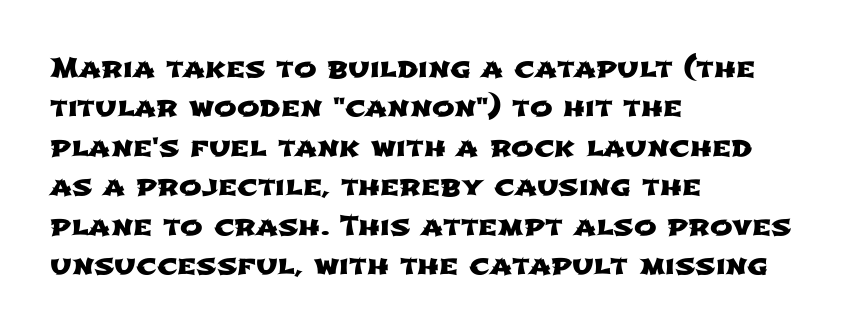
Q: Is the text underlined? A: No.
Q: How is the paragraph aligned? A: Left-aligned.
Q: Is the spacing between letters normal or unusually wide? A: Normal.
Q: Is the spacing between lines tight, normal or loose? A: Normal.
